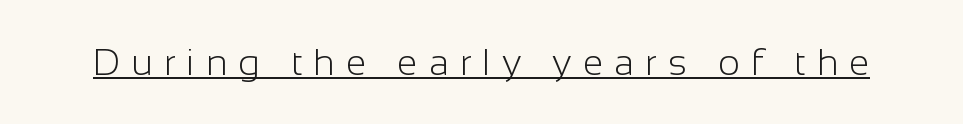
Q: Is the text bold? A: No.
Q: Is the text italic (slanted)? A: No, it is upright.
Q: Is the typeface a serif or a sans-serif typeface? A: Sans-serif.
Q: Is the text underlined? A: Yes.
Q: Is the spacing between letters normal or unusually wide? A: Unusually wide.
Q: Width (condensed, normal, or wide)? A: Normal.
Q: Stroke contrast? A: Low.
Q: x-height? A: Medium.
Q: Monospaced? A: No.
